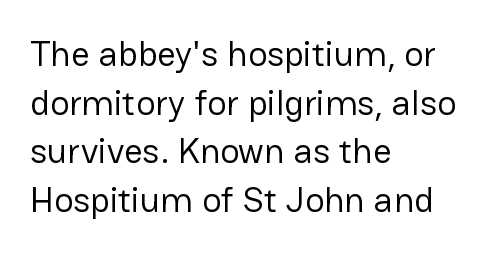
The image shows 36 px regular-weight sans-serif type, upright; set left-aligned, normal line spacing (1.35x), normal letter spacing, not underlined; low stroke contrast and a medium x-height.
